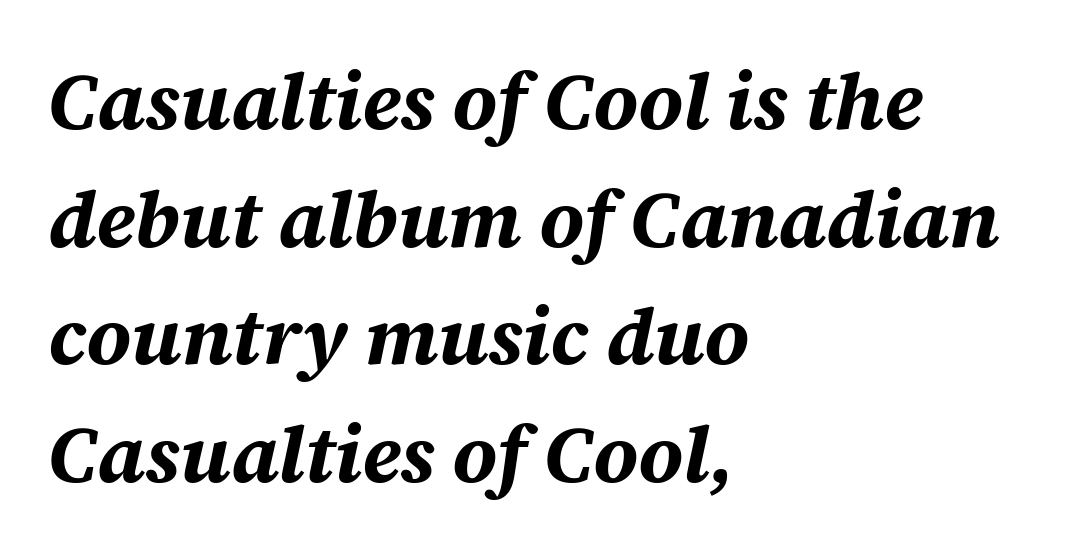
Tall strokes in this sample are angled rather than plumb. Anything drawn beneath the words? Only blank space. Here the designer chose a conventional face with non-uniform glyph widths. On the weight axis this lands at bold, roughly 700. Is the block centered? No — it sits flush against the left margin. You could call the tracking neutral — neither tight nor loose.
